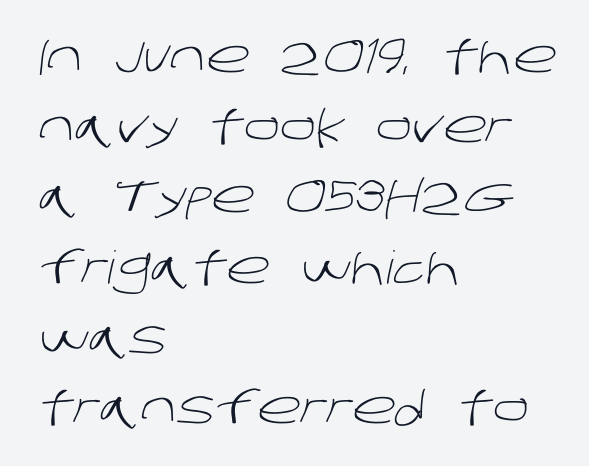
The image shows 45 px light sans-serif type; set left-aligned, normal line spacing (1.56x), normal letter spacing, not underlined; low stroke contrast and a large x-height.
